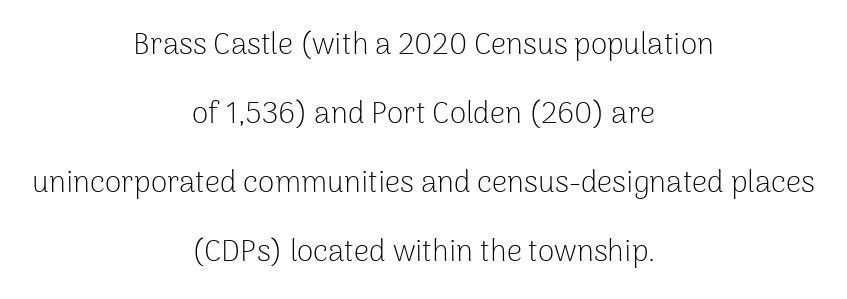
Nothing heavy about these letters — not bold at all. Character widths vary here, with narrow letters taking less room than wide ones. The type sits square on the baseline with zero lean. These lines stand farther apart than default settings would place them. The whitespace from short lines is split evenly between both sides.
